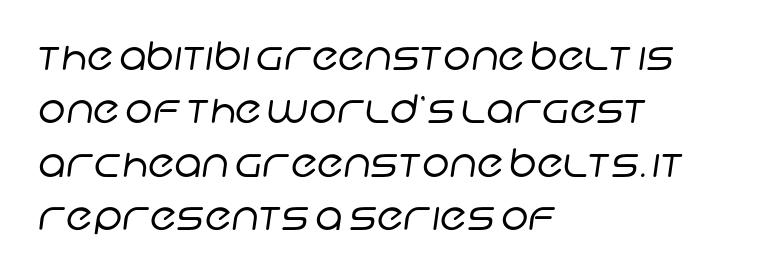
What stands out about the letter spacing? Nothing — it is the standard amount. Normally led — the rows are evenly, conventionally spaced. Has an underline been added? It has not. A classic flush-left, rag-right setting is used for this passage.
